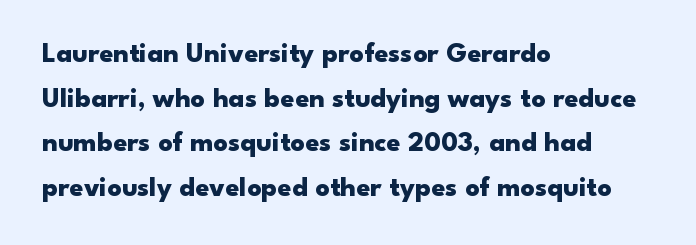
Q: Is the text bold? A: Yes.
Q: Is the text italic (slanted)? A: No, it is upright.
Q: Is the typeface a serif or a sans-serif typeface? A: Sans-serif.
Q: Is the text underlined? A: No.
Q: How is the paragraph aligned? A: Left-aligned.
Q: Is the spacing between letters normal or unusually wide? A: Normal.
Q: Is the spacing between lines tight, normal or loose? A: Normal.
Q: Width (condensed, normal, or wide)? A: Wide.
Q: Stroke contrast? A: Low.
Q: x-height? A: Small.
Q: Monospaced? A: No.
